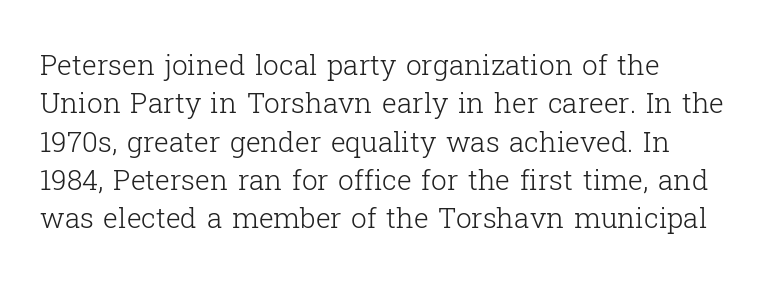
Q: Is the text bold? A: No.
Q: Is the text italic (slanted)? A: No, it is upright.
Q: Is the typeface a serif or a sans-serif typeface? A: Serif.
Q: Is the text underlined? A: No.
Q: How is the paragraph aligned? A: Left-aligned.
Q: Is the spacing between letters normal or unusually wide? A: Normal.
Q: Is the spacing between lines tight, normal or loose? A: Normal.
Q: Width (condensed, normal, or wide)? A: Normal.
Q: Stroke contrast? A: Low.
Q: x-height? A: Medium.
Q: Monospaced? A: No.
